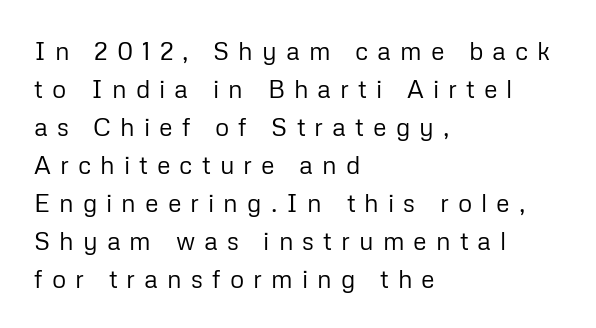
Q: Is the text bold? A: No.
Q: Is the text italic (slanted)? A: No, it is upright.
Q: Is the text underlined? A: No.
Q: How is the paragraph aligned? A: Left-aligned.
Q: Is the spacing between letters normal or unusually wide? A: Unusually wide.
Q: Is the spacing between lines tight, normal or loose? A: Normal.
